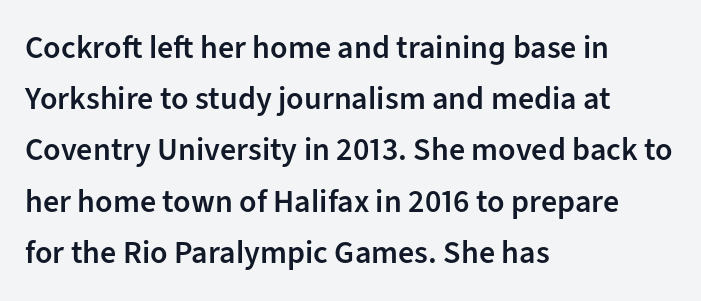
Honestly, the row spacing looks completely unremarkable. This sample uses an upright cut, with every glyph sitting square on the baseline. The type is set solid horizontally, with unmodified tracking. What kind of face is this? One without serifs — a sans. One-word summary of the alignment: left. The letters are semibold — heavier than regular but short of a full bold.
